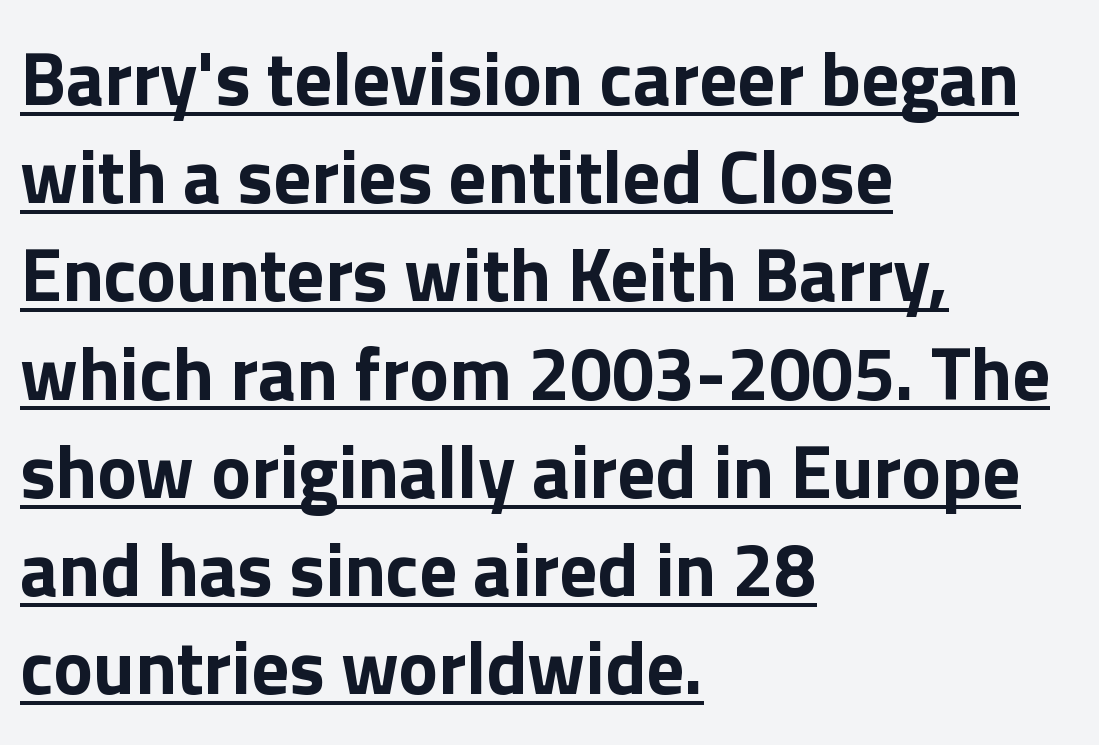
It's the straight-up-and-down kind of type. The font is running at its bold setting. This rendering leaves character spacing at its baseline value. The text block is weighted toward the left margin, trailing off unevenly rightward. Is this a fixed-width face? No — the glyphs have proportional, varying widths.
